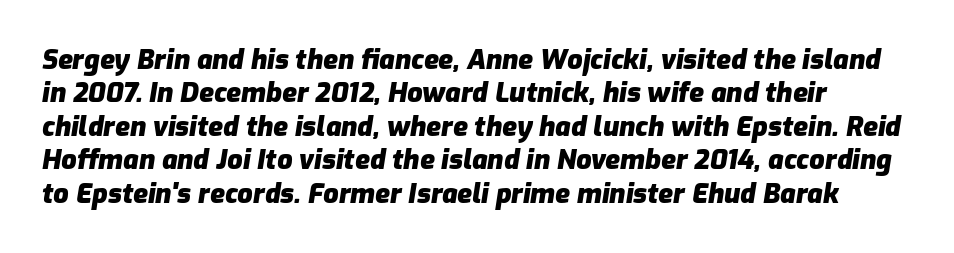
These lines keep a tight, regular rhythm from letter to letter. Alignment: flush left. An italicized treatment has been applied to the whole sample. The characters look thick and weighty, a clear bold.
